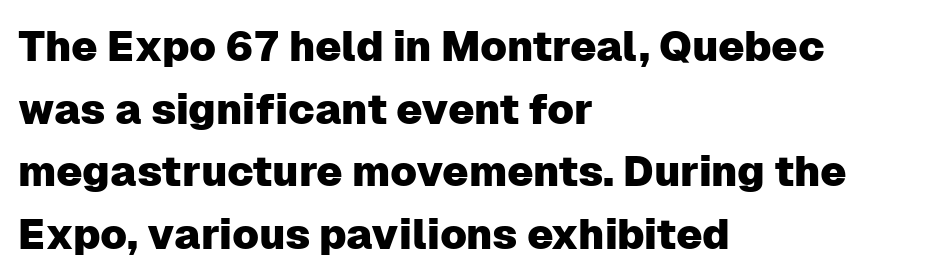
Does the lettering tilt? It doesn't — this is upright. In terms of letterform style, serifs are entirely absent. This rendering uses left alignment, leaving the right contour irregular. Observe the ordinary spacing: letters are neighbours, not strangers. Each letter keeps its own natural width here, so spacing adapts to shape.
